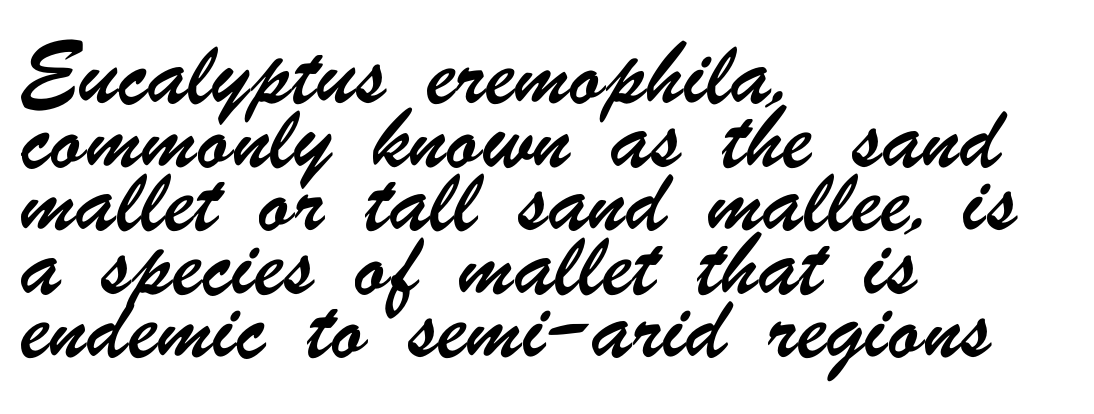
The image shows 40 px condensed sans-serif type; set left-aligned, normal line spacing (1.59x), normal letter spacing, not underlined; low stroke contrast and a small x-height.
